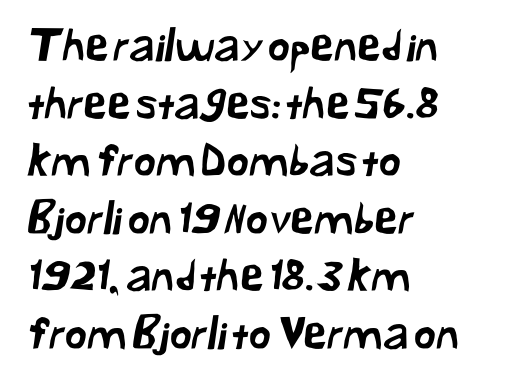
{"serif": "no", "width": "normal", "stroke_contrast": "low", "x_height": "medium", "monospaced": "no", "underline": "no", "align": "left", "line_spacing": "normal", "line_spacing_ratio": 1.34, "letter_spacing": "normal", "letter_spacing_em": 0.0, "glyph_px": 43}
